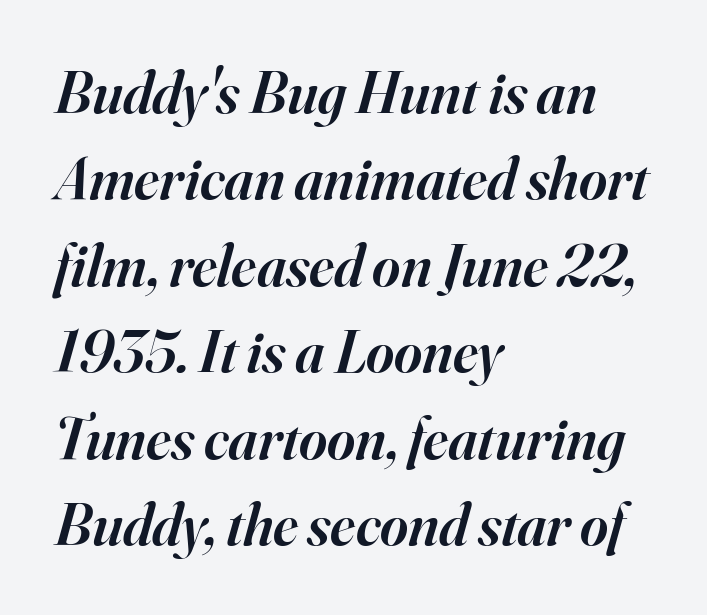
Does the leading feel generous? No, just average. Serif or sans? Serif — the stroke terminals have little feet. The gap between lines stays unmarked. Short and long lines alike share a common starting point at left. The font is running at a semibold setting, under full bold. The whole block is typeset with a tilt.
